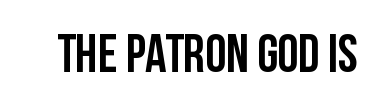
The image shows 53 px condensed sans-serif type, upright; set normal letter spacing, not underlined; low stroke contrast and a large x-height.
